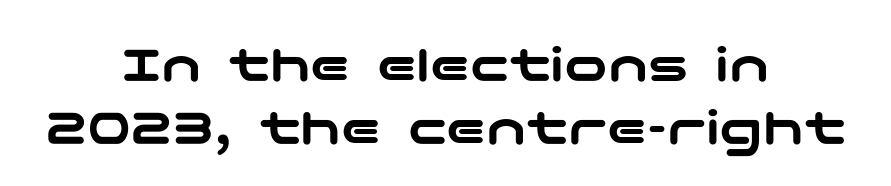
Q: Is the text italic (slanted)? A: No, it is upright.
Q: Is the typeface a serif or a sans-serif typeface? A: Sans-serif.
Q: Is the text underlined? A: No.
Q: How is the paragraph aligned? A: Centered.
Q: Is the spacing between letters normal or unusually wide? A: Normal.
Q: Width (condensed, normal, or wide)? A: Wide.
Q: Stroke contrast? A: Low.
Q: x-height? A: Medium.
